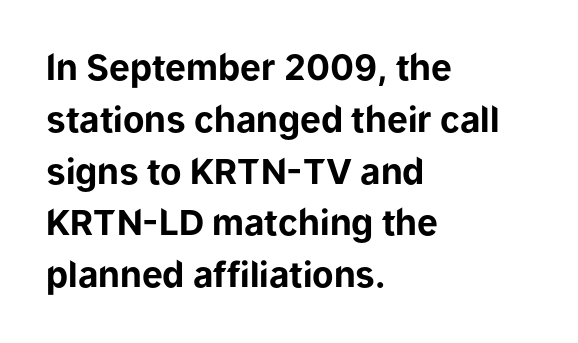
{"serif": "no", "italic": "no", "bold": "yes", "weight": "bold", "width": "normal", "stroke_contrast": "low", "x_height": "medium", "monospaced": "no", "underline": "no", "align": "left", "line_spacing": "normal", "line_spacing_ratio": 1.48, "letter_spacing": "normal", "letter_spacing_em": 0.0, "glyph_px": 35}
